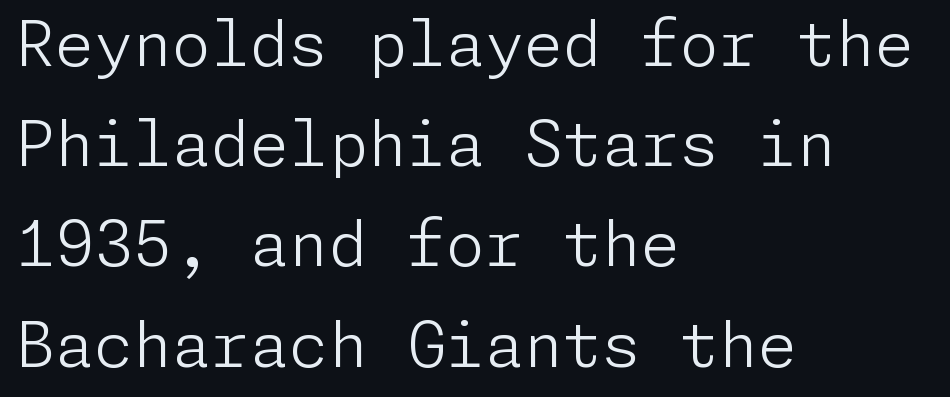
Q: Is the text bold? A: No.
Q: Is the text italic (slanted)? A: No, it is upright.
Q: Is the typeface a serif or a sans-serif typeface? A: Sans-serif.
Q: Is the text underlined? A: No.
Q: How is the paragraph aligned? A: Left-aligned.
Q: Is the spacing between letters normal or unusually wide? A: Normal.
Q: Is the spacing between lines tight, normal or loose? A: Normal.
Q: Width (condensed, normal, or wide)? A: Normal.
Q: Stroke contrast? A: Low.
Q: x-height? A: Medium.
